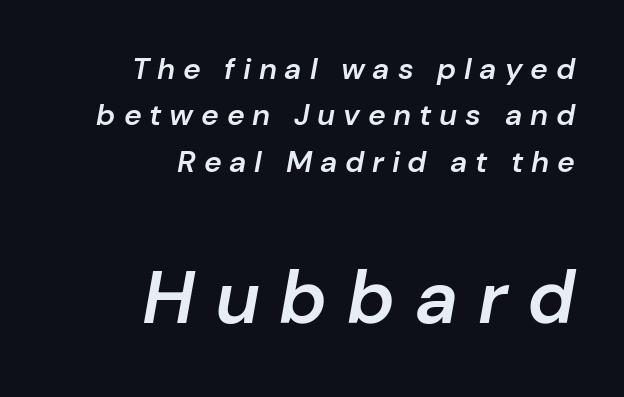
Q: Is the text bold? A: Semi-bold.
Q: Is the text italic (slanted)? A: Yes, it leans right by about 10 degrees.
Q: Is the text underlined? A: No.
Q: How is the paragraph aligned? A: Right-aligned.
Q: Is the spacing between letters normal or unusually wide? A: Unusually wide.
Q: Is the spacing between lines tight, normal or loose? A: Normal.
Q: Which block of text is set in a larger size, the first (top) or the second (bottom)? A: The second (bottom) one.
Q: Width (condensed, normal, or wide)? A: Normal.
Q: Stroke contrast? A: Low.
Q: x-height? A: Medium.
Q: Monospaced? A: No.
